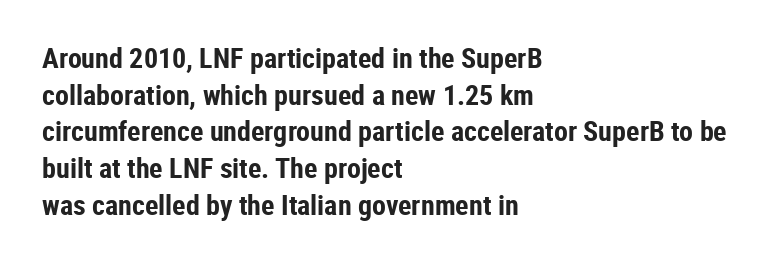
A full-strength bold gives these letters their thick strokes. Underline: absent. These lines are rendered in a variable-pitch font. Font category for this specimen: sans-serif.
